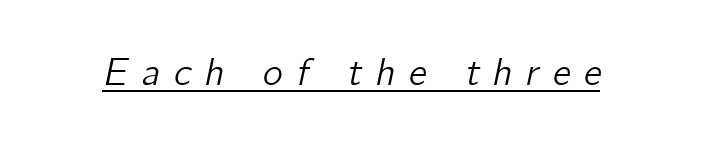
The passage shown has open, widely tracked lettering throughout. This sample carries an underscore along the baseline area. Here the designer chose a conventional face with non-uniform glyph widths. Style check: oblique.
